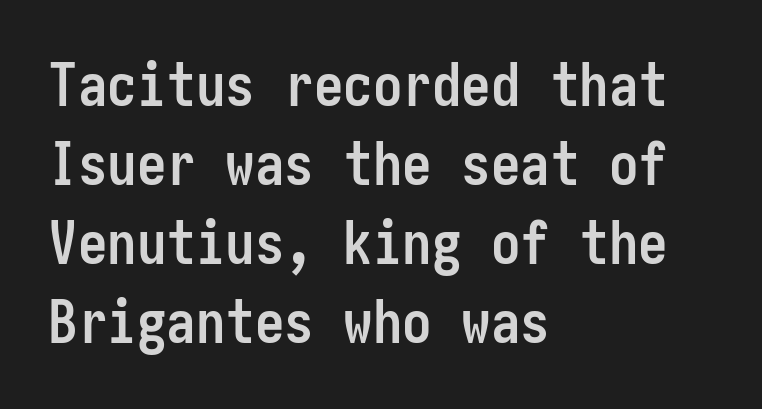
Q: Is the text bold? A: Yes.
Q: Is the text italic (slanted)? A: No, it is upright.
Q: Is the typeface a serif or a sans-serif typeface? A: Sans-serif.
Q: Is the text underlined? A: No.
Q: How is the paragraph aligned? A: Left-aligned.
Q: Is the spacing between letters normal or unusually wide? A: Normal.
Q: Is the spacing between lines tight, normal or loose? A: Normal.
Q: Width (condensed, normal, or wide)? A: Condensed.
Q: Stroke contrast? A: Low.
Q: x-height? A: Medium.
